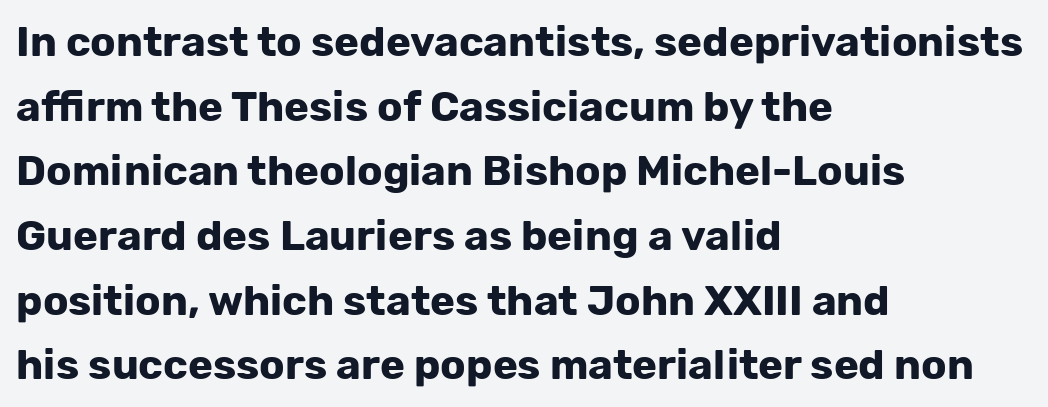
The image shows 42 px bold sans-serif type, upright; set left-aligned, normal line spacing (1.54x), normal letter spacing, not underlined; low stroke contrast and a medium x-height.
